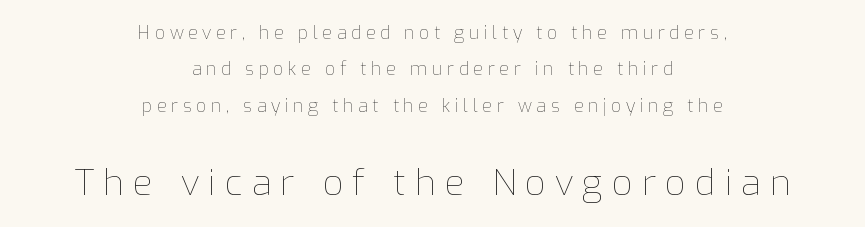
Interline gaps are noticeably wide in this sample. Larger block? The one below; the one above is distinctly smaller. This is roman type, the default non-slanted kind. Unbolded letterforms with no extra heft.
